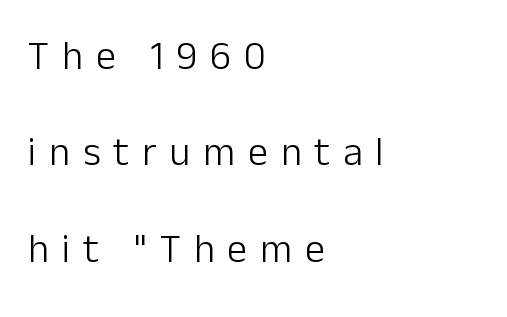
Q: Is the text bold? A: No.
Q: Is the text italic (slanted)? A: No, it is upright.
Q: Is the typeface a serif or a sans-serif typeface? A: Sans-serif.
Q: Is the text underlined? A: No.
Q: How is the paragraph aligned? A: Left-aligned.
Q: Is the spacing between letters normal or unusually wide? A: Unusually wide.
Q: Is the spacing between lines tight, normal or loose? A: Loose.
Q: Width (condensed, normal, or wide)? A: Normal.
Q: Stroke contrast? A: Low.
Q: x-height? A: Medium.
Q: Monospaced? A: No.
